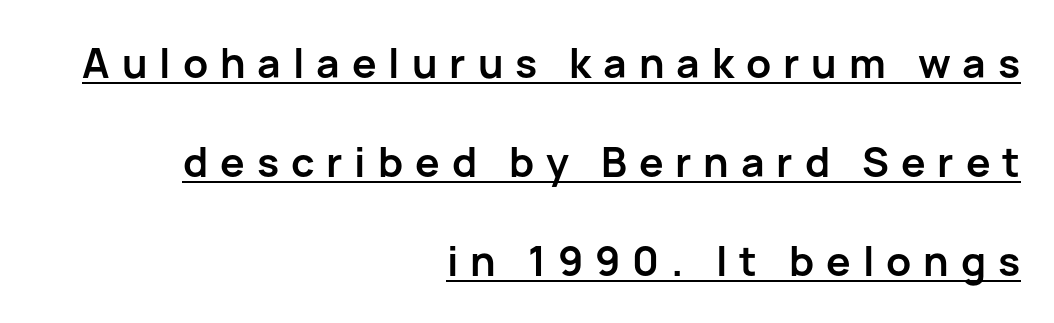
Q: Is the text bold? A: Yes.
Q: Is the text italic (slanted)? A: No, it is upright.
Q: Is the typeface a serif or a sans-serif typeface? A: Sans-serif.
Q: Is the text underlined? A: Yes.
Q: How is the paragraph aligned? A: Right-aligned.
Q: Is the spacing between letters normal or unusually wide? A: Unusually wide.
Q: Is the spacing between lines tight, normal or loose? A: Loose.
Q: Width (condensed, normal, or wide)? A: Normal.
Q: Stroke contrast? A: Low.
Q: x-height? A: Medium.
Q: Monospaced? A: No.
